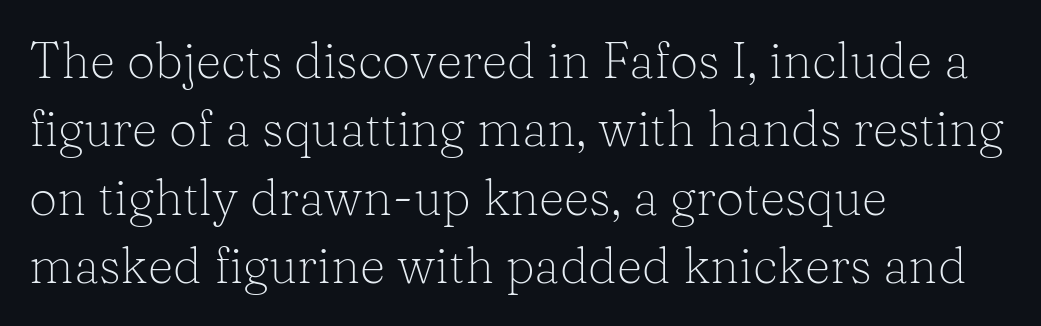
The image shows 50 px light serif type, upright; set left-aligned, normal line spacing (1.37x), normal letter spacing, not underlined; low stroke contrast and a medium x-height.
